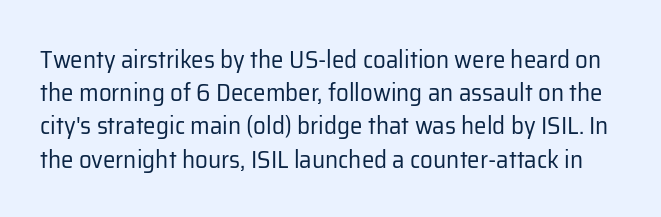
The image shows 25 px text type, upright; set normal line spacing (1.33x), normal letter spacing, not underlined.
